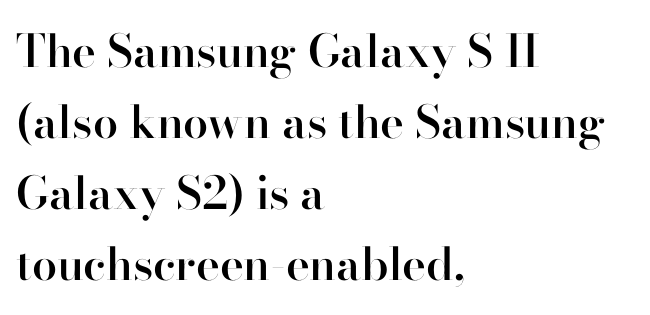
{"serif": "yes", "italic": "no", "bold": "semi", "weight": "semibold", "width": "normal", "stroke_contrast": "high", "x_height": "small", "monospaced": "no", "underline": "no", "align": "left", "line_spacing": "normal", "line_spacing_ratio": 1.58, "letter_spacing": "normal", "letter_spacing_em": 0.0, "glyph_px": 45}
